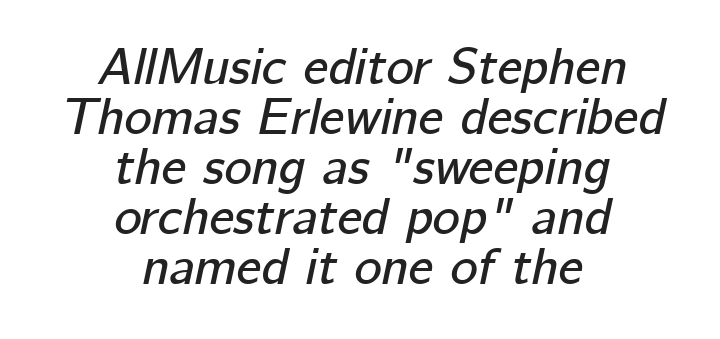
{"italic": "yes", "lean": "right", "slant_degrees": 12, "width": "normal", "stroke_contrast": "low", "x_height": "medium", "monospaced": "no", "underline": "no", "align": "center", "line_spacing": "tight", "line_spacing_ratio": 0.96, "letter_spacing": "normal", "letter_spacing_em": 0.0, "glyph_px": 52}
